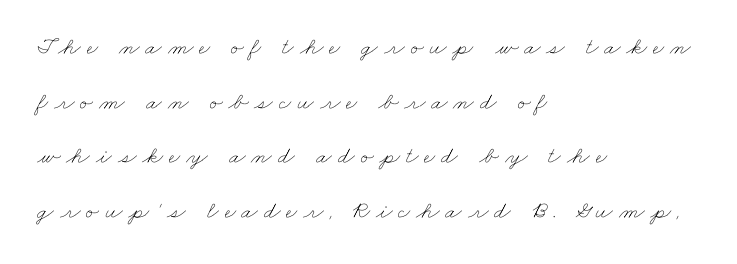
Reading down the block, your eye returns to a fixed left position each line. Vertical stems look standard width or narrower in stroke. The words here are not underlined. What's the leading like? Stretched, with rows far apart.
